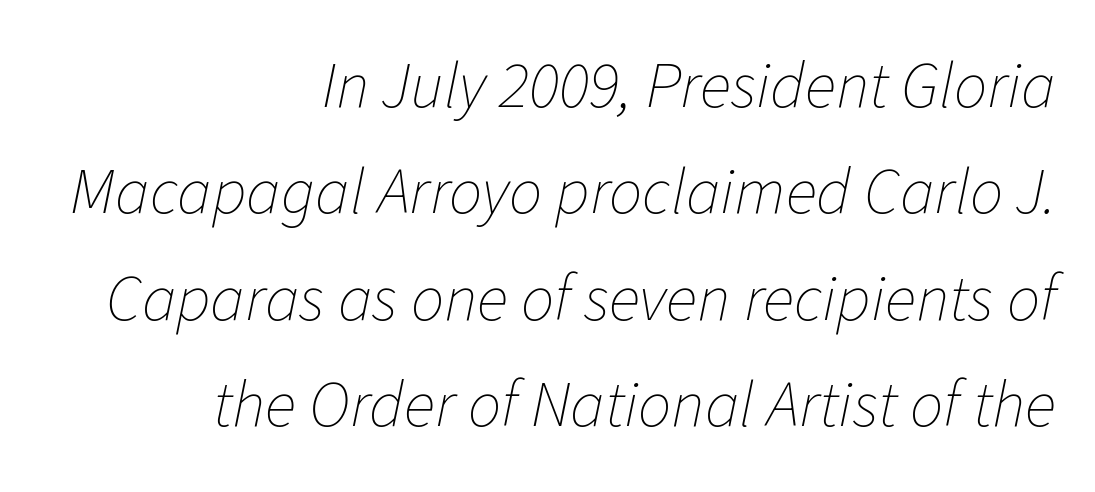
{"italic": "yes", "lean": "right", "slant_degrees": 11, "bold": "no", "weight": "thin", "width": "normal", "stroke_contrast": "low", "x_height": "medium", "monospaced": "no", "underline": "no", "align": "right", "line_spacing": "normal", "line_spacing_ratio": 1.61, "letter_spacing": "normal", "letter_spacing_em": 0.0, "glyph_px": 66}
